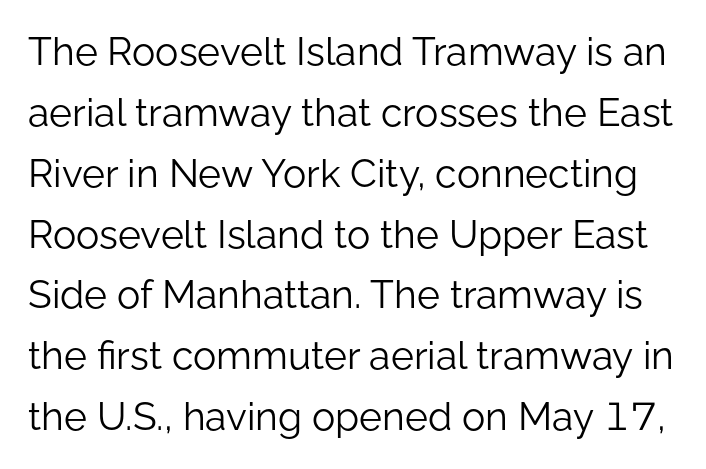
Q: Is the text bold? A: No.
Q: Is the text italic (slanted)? A: No, it is upright.
Q: Is the typeface a serif or a sans-serif typeface? A: Sans-serif.
Q: Is the text underlined? A: No.
Q: Is the spacing between letters normal or unusually wide? A: Normal.
Q: Is the spacing between lines tight, normal or loose? A: Normal.
Q: Width (condensed, normal, or wide)? A: Normal.
Q: Stroke contrast? A: Low.
Q: x-height? A: Medium.
Q: Monospaced? A: No.
